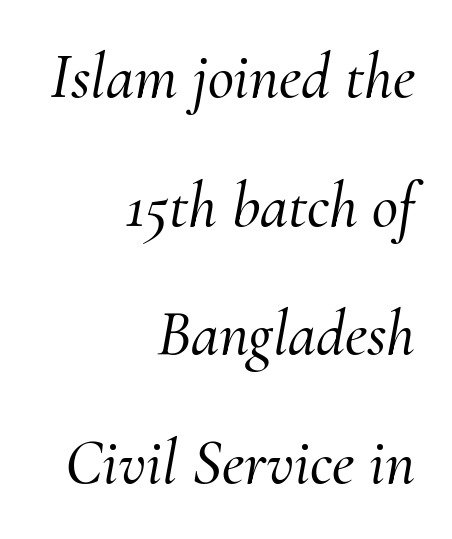
Q: Is the text italic (slanted)? A: Yes, it leans right by about 10 degrees.
Q: Is the typeface a serif or a sans-serif typeface? A: Serif.
Q: Is the text underlined? A: No.
Q: How is the paragraph aligned? A: Right-aligned.
Q: Is the spacing between letters normal or unusually wide? A: Normal.
Q: Is the spacing between lines tight, normal or loose? A: Loose.
Q: Width (condensed, normal, or wide)? A: Normal.
Q: Stroke contrast? A: Medium.
Q: x-height? A: Small.
Q: Monospaced? A: No.
